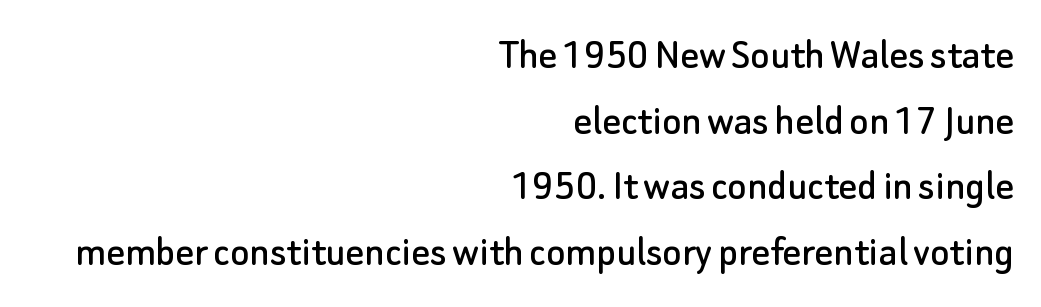
Leading: standard. Observe the ordinary spacing: letters are neighbours, not strangers. Notice how the passage keeps a crisp vertical edge on the right only. This rendering employs a face without finishing strokes, i.e., a sans-serif. Do the characters align in a grid? No, the font is proportional.
